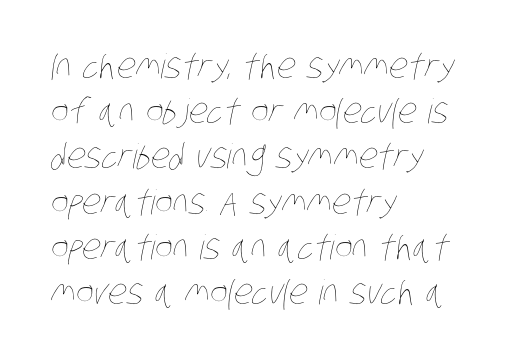
Regarding leading, the lines here are spaced in the standard way. Does the copy run flush right? No — it runs flush left. The face used here is proportionally spaced, like ordinary book or web type. Nothing heavy about these letters — not bold at all. Words float on clear page, feet unadorned. Caption: standard tracking, unaltered.
